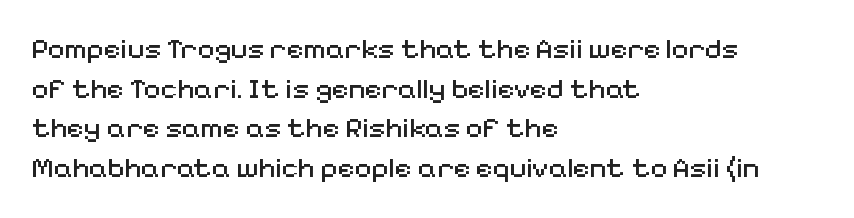
The image shows 29 px regular-weight sans-serif type, upright; set left-aligned, normal line spacing (1.37x), normal letter spacing, not underlined; medium stroke contrast and a medium x-height.
